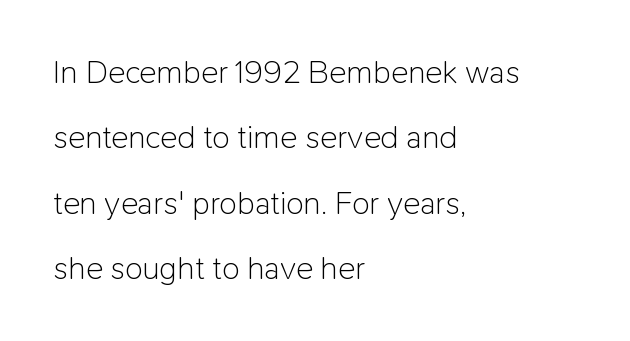
{"serif": "no", "italic": "no", "bold": "no", "weight": "light", "width": "normal", "stroke_contrast": "low", "x_height": "medium", "monospaced": "no", "underline": "no", "align": "left", "line_spacing": "loose", "line_spacing_ratio": 2.04, "letter_spacing": "normal", "letter_spacing_em": 0.0, "glyph_px": 32}
